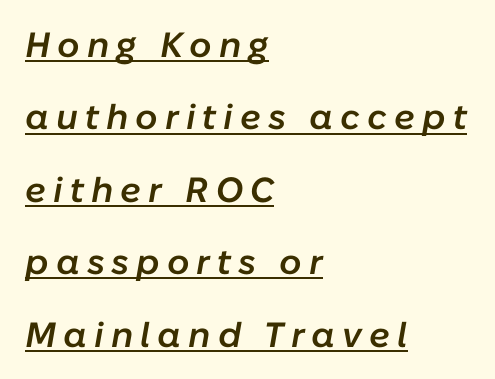
{"italic": "yes", "lean": "right", "slant_degrees": 10, "bold": "semi", "weight": "semibold", "width": "normal", "stroke_contrast": "low", "x_height": "medium", "monospaced": "no", "underline": "yes", "align": "left", "line_spacing": "loose", "line_spacing_ratio": 2.07, "letter_spacing": "wide", "letter_spacing_em": 0.2, "glyph_px": 35}
